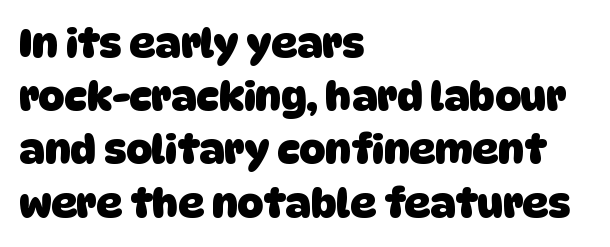
The image shows 40 px heavy sans-serif type; set left-aligned, normal line spacing (1.33x), normal letter spacing, not underlined; low stroke contrast and a large x-height.
